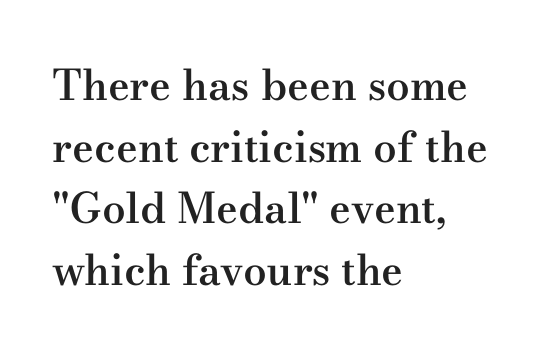
This sample uses a serif face. Students, note that the glyphs here touch the page at normal intervals. Whoever set this chose a conventional vertical rhythm. Each letter keeps its own natural width here, so spacing adapts to shape. In CSS terms this would be text-align: left. Semibold letterforms, between regular and bold.
